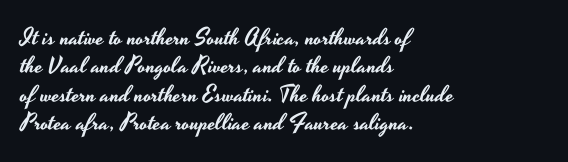
{"underline": "no", "align": "left", "line_spacing_ratio": 1.23, "letter_spacing": "normal", "letter_spacing_em": 0.0, "glyph_px": 23}
